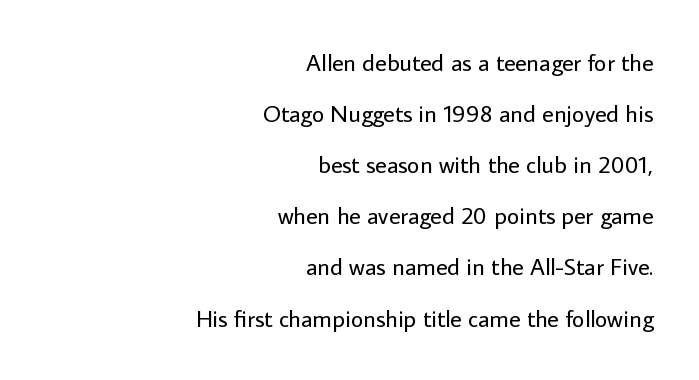
{"italic": "no", "bold": "no", "underline": "no", "align": "right", "line_spacing": "loose", "line_spacing_ratio": 2.13, "letter_spacing": "normal", "letter_spacing_em": 0.0, "glyph_px": 24}
